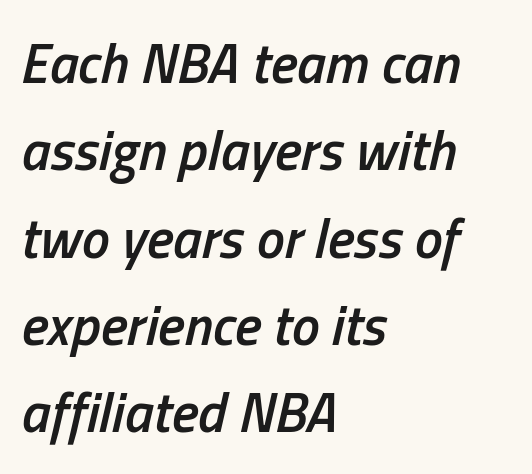
Q: Is the text bold? A: Semi-bold.
Q: Is the text italic (slanted)? A: Yes, it leans right by about 13 degrees.
Q: Is the text underlined? A: No.
Q: How is the paragraph aligned? A: Left-aligned.
Q: Is the spacing between letters normal or unusually wide? A: Normal.
Q: Is the spacing between lines tight, normal or loose? A: Normal.
Q: Width (condensed, normal, or wide)? A: Condensed.
Q: Stroke contrast? A: Low.
Q: x-height? A: Medium.
Q: Monospaced? A: No.
